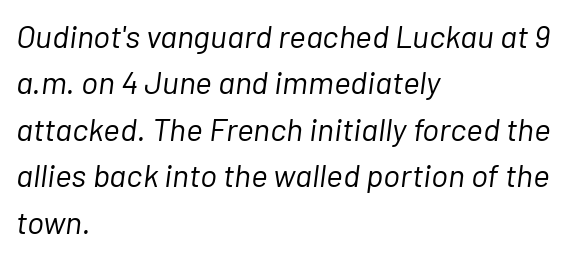
{"italic": "yes", "lean": "right", "slant_degrees": 7, "bold": "no", "weight": "light", "width": "normal", "stroke_contrast": "low", "x_height": "medium", "monospaced": "no", "underline": "no", "align": "left", "line_spacing": "normal", "line_spacing_ratio": 1.45, "letter_spacing": "normal", "letter_spacing_em": 0.0, "glyph_px": 32}
